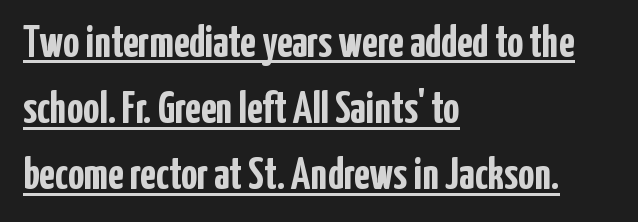
{"serif": "no", "italic": "no", "bold": "yes", "weight": "semibold", "width": "condensed", "stroke_contrast": "low", "x_height": "medium", "monospaced": "no", "underline": "yes", "align": "left", "line_spacing": "normal", "line_spacing_ratio": 1.47, "letter_spacing": "normal", "letter_spacing_em": 0.0, "glyph_px": 45}
